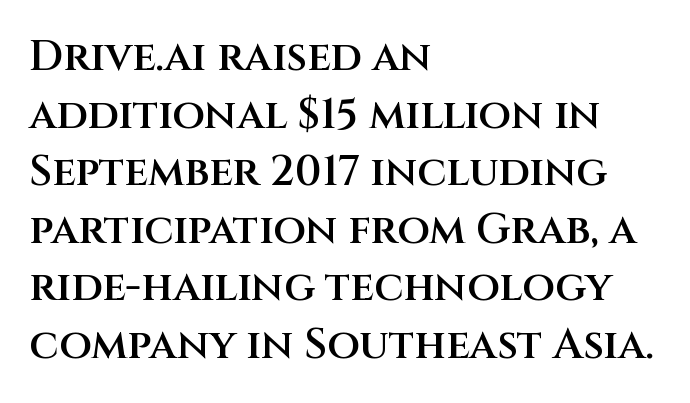
Q: Is the text bold? A: Semi-bold.
Q: Is the text italic (slanted)? A: No, it is upright.
Q: Is the typeface a serif or a sans-serif typeface? A: Sans-serif.
Q: Is the text underlined? A: No.
Q: How is the paragraph aligned? A: Left-aligned.
Q: Is the spacing between letters normal or unusually wide? A: Normal.
Q: Is the spacing between lines tight, normal or loose? A: Normal.
Q: Width (condensed, normal, or wide)? A: Normal.
Q: Stroke contrast? A: Medium.
Q: x-height? A: Large.
Q: Monospaced? A: No.
